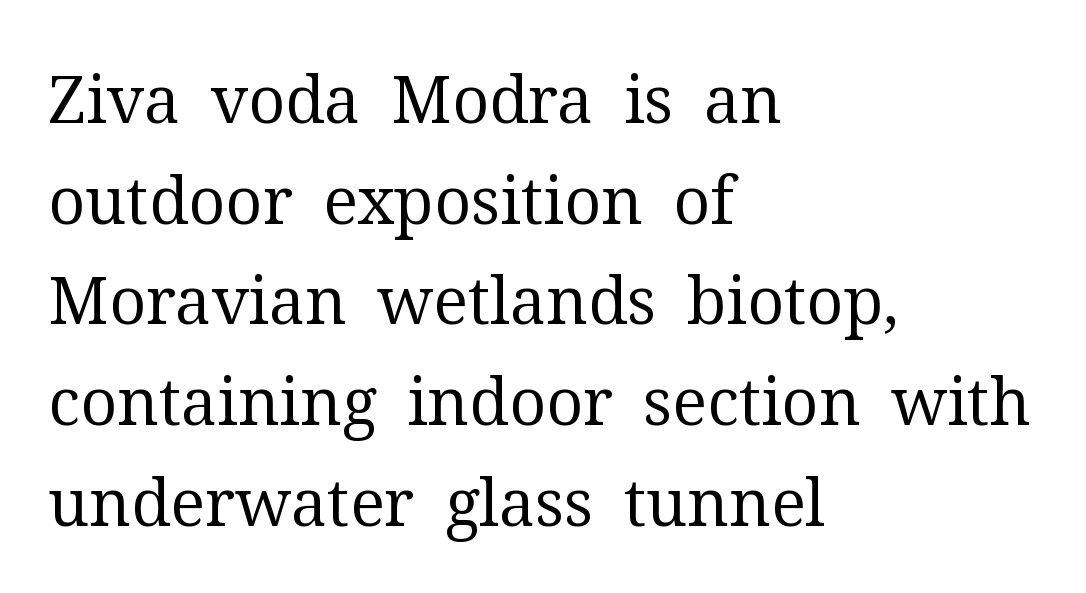
The image shows 65 px regular-weight serif type, upright; set left-aligned, normal line spacing (1.55x), normal letter spacing, not underlined; medium stroke contrast and a medium x-height.
